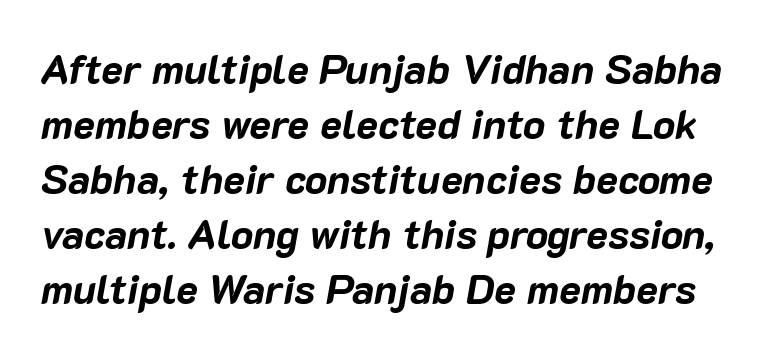
{"italic": "yes", "lean": "right", "slant_degrees": 10, "bold": "yes", "weight": "bold", "width": "normal", "stroke_contrast": "low", "x_height": "medium", "monospaced": "no", "underline": "no", "line_spacing": "normal", "line_spacing_ratio": 1.34, "letter_spacing": "normal", "letter_spacing_em": 0.0, "glyph_px": 41}
